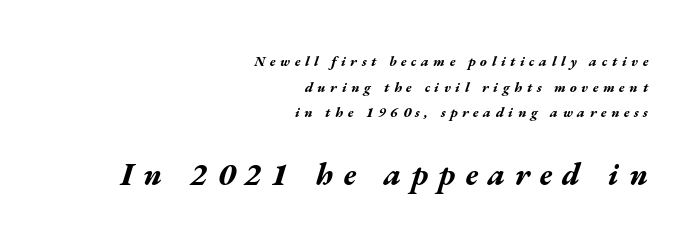
The image shows 31 px bold, wide type, italic (leaning right); set right-aligned, line spacing 1.83x, unusually wide letter spacing (+0.33 em), not underlined; the second (bottom) block is 2.21x larger; medium stroke contrast and a medium x-height.
